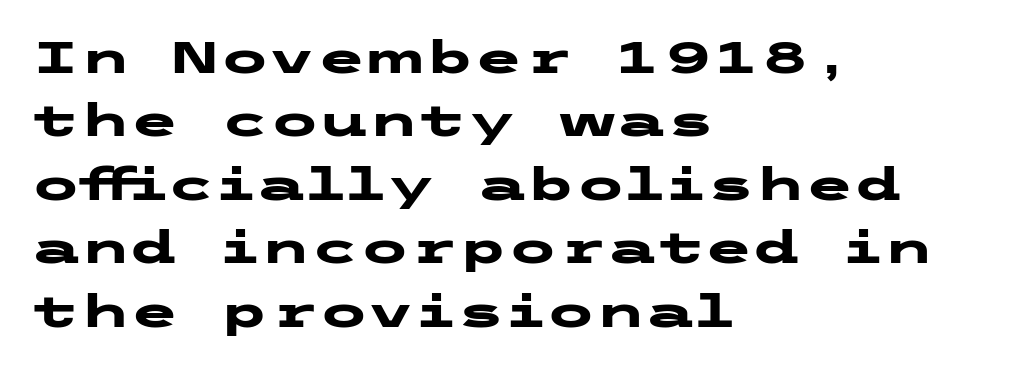
Q: Is the text bold? A: Yes.
Q: Is the text italic (slanted)? A: No, it is upright.
Q: Is the typeface a serif or a sans-serif typeface? A: Sans-serif.
Q: Is the text underlined? A: No.
Q: How is the paragraph aligned? A: Left-aligned.
Q: Is the spacing between letters normal or unusually wide? A: Normal.
Q: Is the spacing between lines tight, normal or loose? A: Normal.
Q: Width (condensed, normal, or wide)? A: Wide.
Q: Stroke contrast? A: Low.
Q: x-height? A: Medium.
